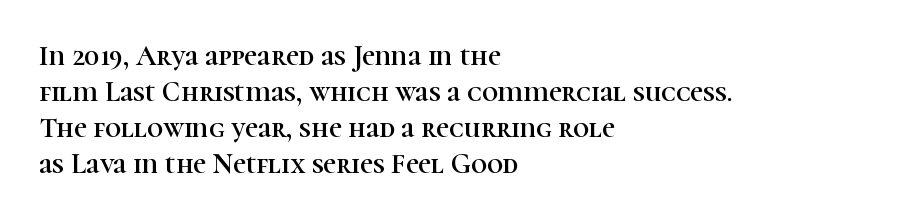
{"serif": "yes", "italic": "no", "width": "normal", "stroke_contrast": "high", "x_height": "medium", "monospaced": "no", "underline": "no", "align": "left", "line_spacing": "normal", "line_spacing_ratio": 1.29, "letter_spacing": "normal", "letter_spacing_em": 0.0, "glyph_px": 28}
